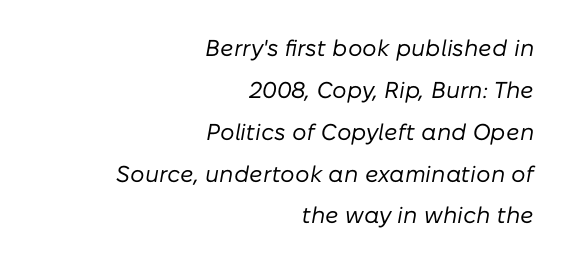
The image shows 23 px text type, italic (leaning right); set right-aligned, line spacing 1.82x, normal letter spacing, not underlined.
